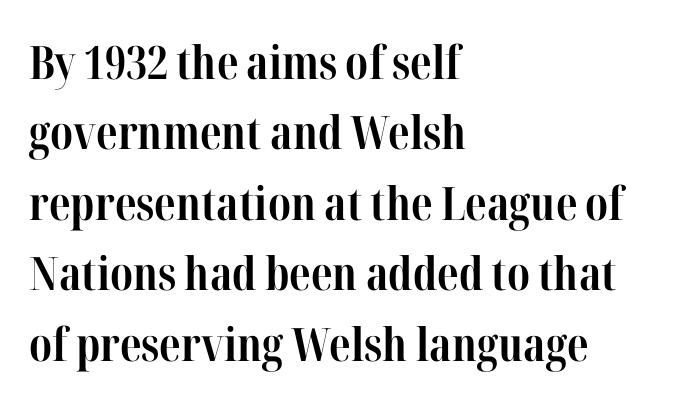
{"serif": "yes", "italic": "no", "bold": "yes", "weight": "bold", "width": "condensed", "stroke_contrast": "high", "x_height": "medium", "monospaced": "no", "underline": "no", "align": "left", "line_spacing": "normal", "line_spacing_ratio": 1.53, "letter_spacing": "normal", "letter_spacing_em": 0.0, "glyph_px": 46}
